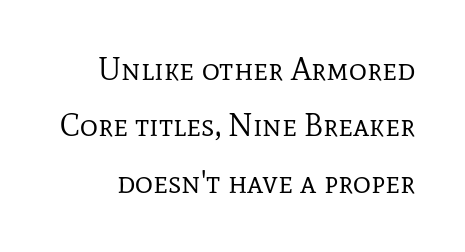
{"serif": "yes", "italic": "no", "bold": "no", "weight": "regular", "width": "normal", "stroke_contrast": "low", "x_height": "medium", "monospaced": "no", "underline": "no", "line_spacing_ratio": 1.82, "letter_spacing": "normal", "letter_spacing_em": 0.0, "glyph_px": 31}
